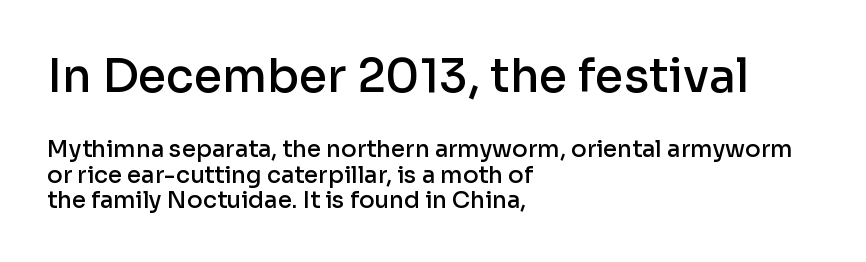
The image shows 46 px semibold sans-serif type, upright; set left-aligned, tight line spacing (1.1x), normal letter spacing, not underlined; the first (top) block is 2.0x larger; low stroke contrast and a medium x-height.
